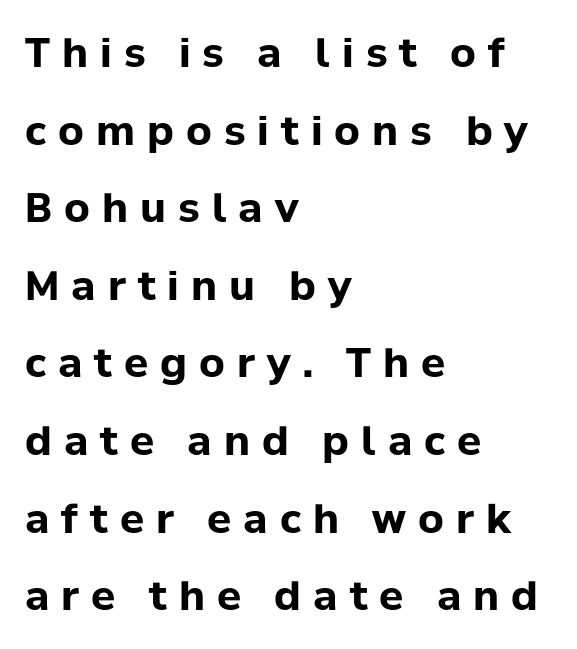
Q: Is the text bold? A: Yes.
Q: Is the text italic (slanted)? A: No, it is upright.
Q: Is the typeface a serif or a sans-serif typeface? A: Sans-serif.
Q: Is the text underlined? A: No.
Q: How is the paragraph aligned? A: Left-aligned.
Q: Is the spacing between letters normal or unusually wide? A: Unusually wide.
Q: Is the spacing between lines tight, normal or loose? A: Loose.
Q: Width (condensed, normal, or wide)? A: Normal.
Q: Stroke contrast? A: Low.
Q: x-height? A: Medium.
Q: Monospaced? A: No.
